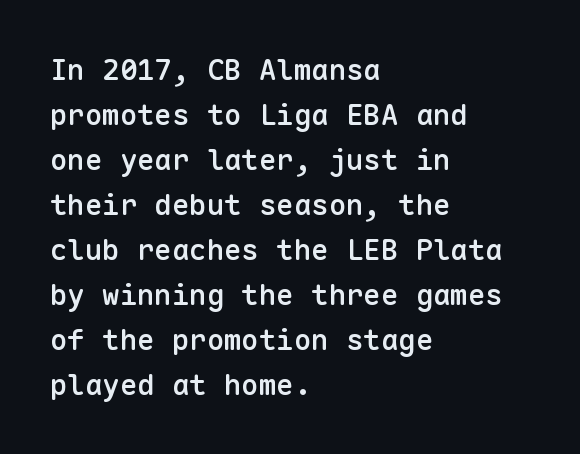
Q: Is the text bold? A: Semi-bold.
Q: Is the text italic (slanted)? A: No, it is upright.
Q: Is the typeface a serif or a sans-serif typeface? A: Sans-serif.
Q: Is the text underlined? A: No.
Q: How is the paragraph aligned? A: Left-aligned.
Q: Is the spacing between letters normal or unusually wide? A: Normal.
Q: Is the spacing between lines tight, normal or loose? A: Normal.
Q: Width (condensed, normal, or wide)? A: Normal.
Q: Stroke contrast? A: Low.
Q: x-height? A: Medium.
Q: Monospaced? A: Yes.
